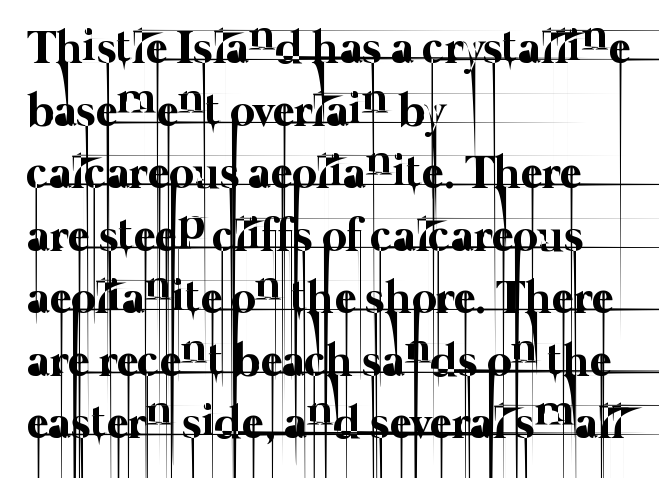
{"bold": "no", "weight": "thin", "width": "normal", "stroke_contrast": "low", "x_height": "medium", "monospaced": "no", "underline": "no", "align": "left", "line_spacing": "normal", "line_spacing_ratio": 1.33, "letter_spacing": "normal", "letter_spacing_em": 0.0, "glyph_px": 47}
